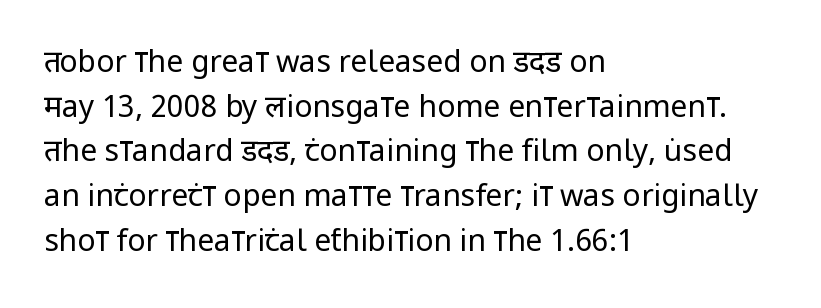
The image shows 30 px regular-weight, condensed sans-serif type, upright; set left-aligned, normal line spacing (1.49x), normal letter spacing, not underlined; low stroke contrast and a large x-height.
